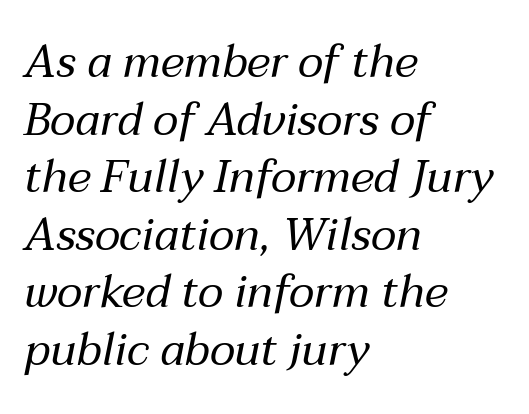
Stroke mass is kept to a normal reading level or below. The lines are quadded left. The letters are slanted; this is an italic face. Vertical spacing — default. The zone under the glyphs is completely vacant.
